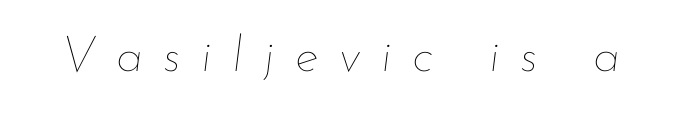
The image shows 50 px thin type, italic (leaning right); set unusually wide letter spacing (+0.41 em), not underlined; low stroke contrast and a small x-height.
